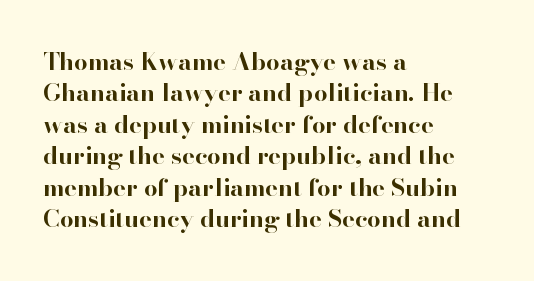
Q: Is the text bold? A: Yes.
Q: Is the text italic (slanted)? A: No, it is upright.
Q: Is the text underlined? A: No.
Q: How is the paragraph aligned? A: Left-aligned.
Q: Is the spacing between letters normal or unusually wide? A: Normal.
Q: Is the spacing between lines tight, normal or loose? A: Normal.
